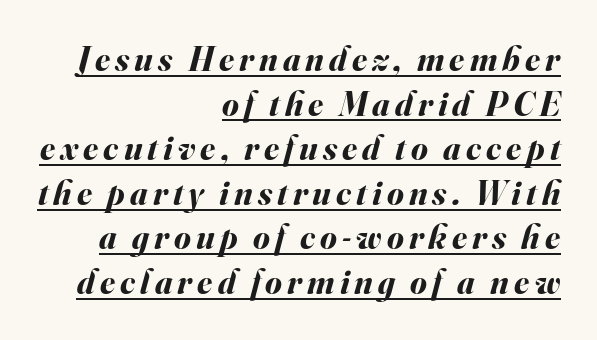
Q: Is the text bold? A: Yes.
Q: Is the text italic (slanted)? A: Yes, it leans right by about 16 degrees.
Q: Is the text underlined? A: Yes.
Q: How is the paragraph aligned? A: Right-aligned.
Q: Is the spacing between lines tight, normal or loose? A: Normal.
Q: Width (condensed, normal, or wide)? A: Normal.
Q: Stroke contrast? A: Medium.
Q: x-height? A: Small.
Q: Monospaced? A: No.
